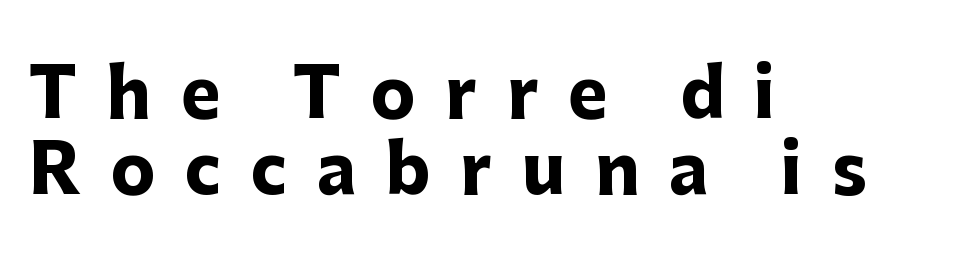
{"serif": "no", "italic": "no", "bold": "yes", "weight": "heavy", "width": "normal", "stroke_contrast": "low", "x_height": "medium", "monospaced": "no", "underline": "no", "align": "left", "line_spacing": "tight", "line_spacing_ratio": 1.13, "letter_spacing": "wide", "letter_spacing_em": 0.44, "glyph_px": 67}
